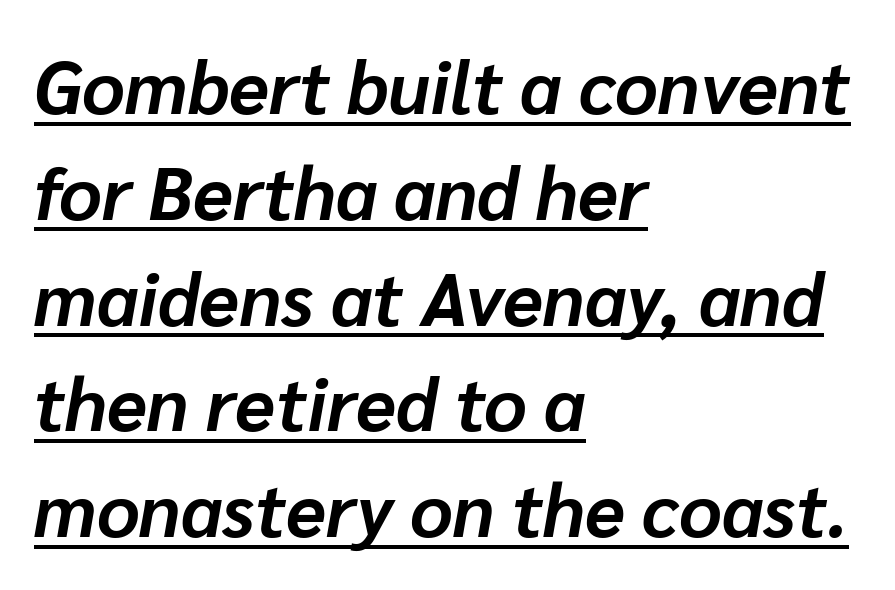
The image shows 74 px bold type, italic (leaning right); set left-aligned, normal line spacing (1.43x), normal letter spacing, underlined; low stroke contrast and a medium x-height.
